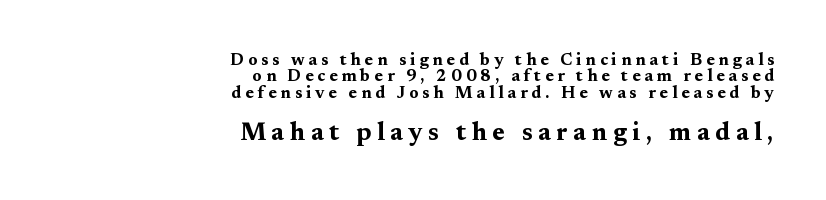
Alignment: flush right. The baseline area is clear. Posture: straight, roman, zero tilt. A typesetter would call this heavily tracked-out type. Typesetter's note: full bold, strokes at maximum text heaviness. Is there much room between lines? No — they nearly touch.
